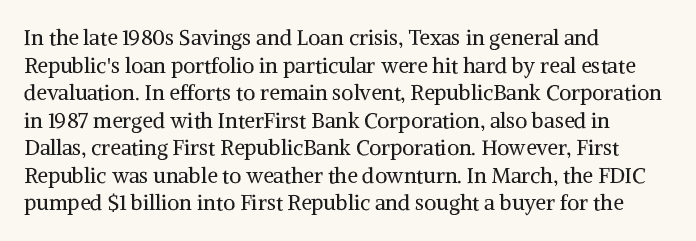
{"italic": "no", "bold": "no", "underline": "no", "align": "left", "line_spacing": "normal", "line_spacing_ratio": 1.31, "letter_spacing": "normal", "letter_spacing_em": 0.0, "glyph_px": 21}
